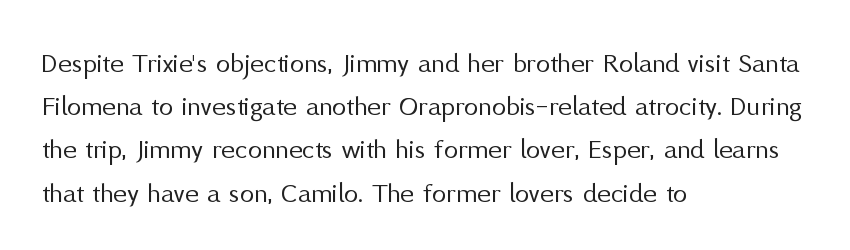
Q: Is the text bold? A: No.
Q: Is the text italic (slanted)? A: No, it is upright.
Q: Is the typeface a serif or a sans-serif typeface? A: Sans-serif.
Q: Is the text underlined? A: No.
Q: How is the paragraph aligned? A: Left-aligned.
Q: Is the spacing between letters normal or unusually wide? A: Normal.
Q: Is the spacing between lines tight, normal or loose? A: Normal.
Q: Width (condensed, normal, or wide)? A: Normal.
Q: Stroke contrast? A: Medium.
Q: x-height? A: Medium.
Q: Monospaced? A: No.
